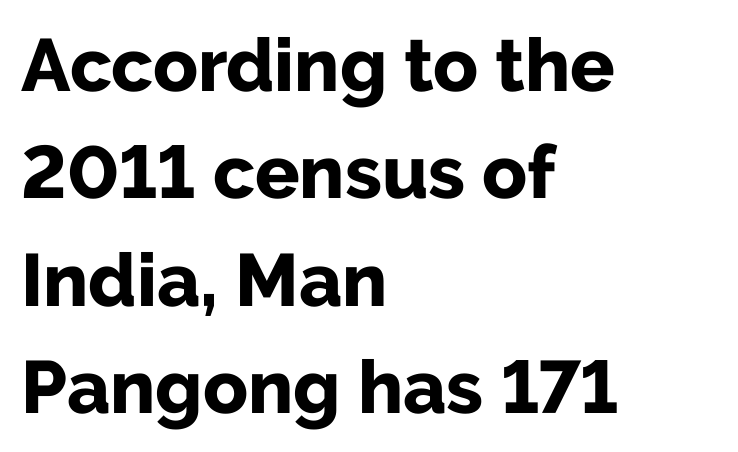
{"serif": "no", "italic": "no", "bold": "yes", "weight": "bold", "width": "normal", "stroke_contrast": "low", "x_height": "medium", "monospaced": "no", "underline": "no", "align": "left", "line_spacing": "normal", "line_spacing_ratio": 1.45, "letter_spacing": "normal", "letter_spacing_em": 0.0, "glyph_px": 74}
